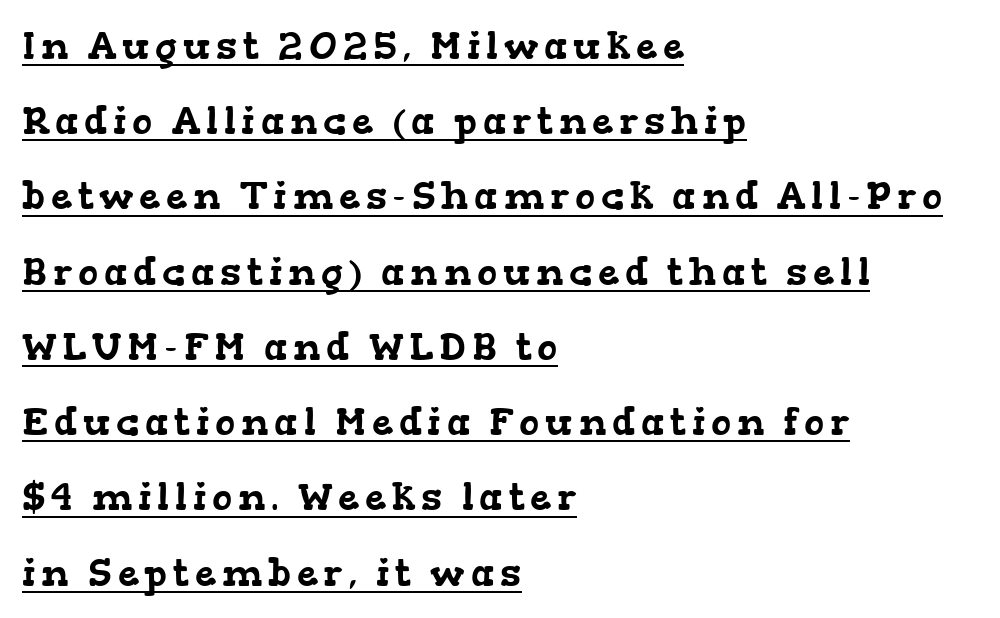
Q: Is the typeface a serif or a sans-serif typeface? A: Serif.
Q: Is the text underlined? A: Yes.
Q: How is the paragraph aligned? A: Left-aligned.
Q: Is the spacing between lines tight, normal or loose? A: Loose.
Q: Width (condensed, normal, or wide)? A: Wide.
Q: Stroke contrast? A: Low.
Q: x-height? A: Medium.
Q: Monospaced? A: No.
